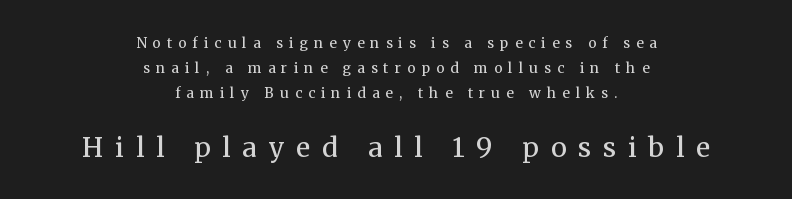
Q: Is the text bold? A: No.
Q: Is the text italic (slanted)? A: No, it is upright.
Q: Is the text underlined? A: No.
Q: How is the paragraph aligned? A: Centered.
Q: Is the spacing between letters normal or unusually wide? A: Unusually wide.
Q: Which block of text is set in a larger size, the first (top) or the second (bottom)? A: The second (bottom) one.
